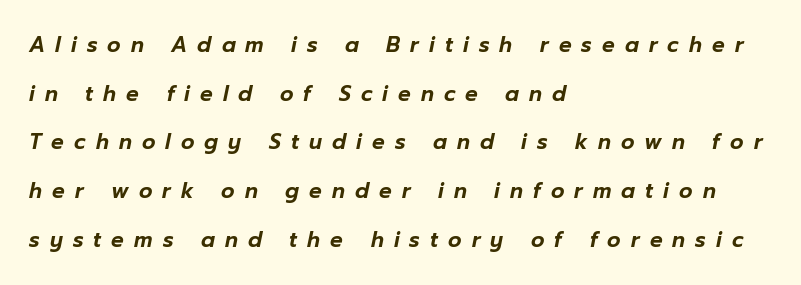
Q: Is the text italic (slanted)? A: Yes, it leans right by about 12 degrees.
Q: Is the text underlined? A: No.
Q: How is the paragraph aligned? A: Left-aligned.
Q: Is the spacing between letters normal or unusually wide? A: Unusually wide.
Q: Is the spacing between lines tight, normal or loose? A: Loose.
